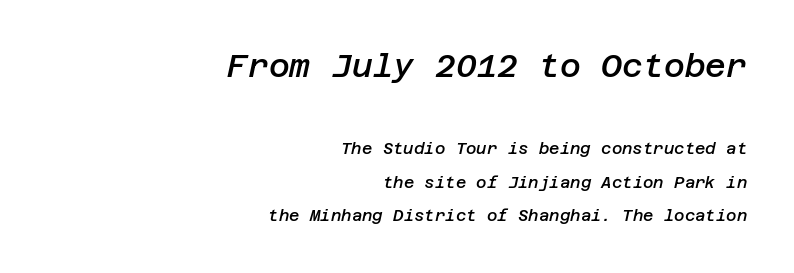
{"italic": "yes", "lean": "right", "slant_degrees": 12, "bold": "semi", "weight": "semibold", "width": "normal", "stroke_contrast": "low", "x_height": "large", "underline": "no", "align": "right", "line_spacing": "loose", "line_spacing_ratio": 2.09, "letter_spacing": "normal", "letter_spacing_em": 0.0, "larger_block": "first", "size_ratio": 2.0, "glyph_px": 32}
